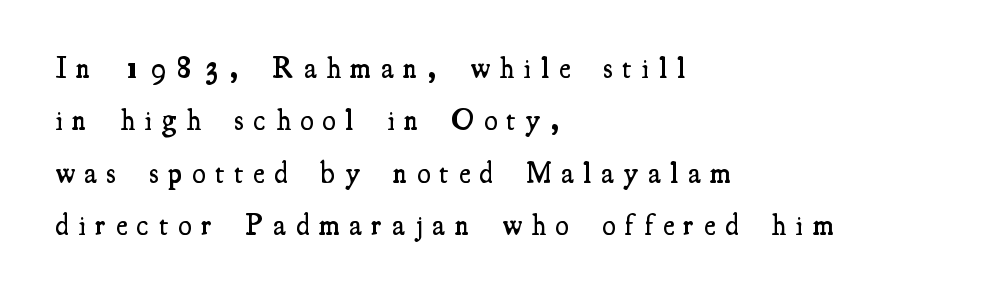
{"serif": "yes", "italic": "no", "bold": "semi", "weight": "semibold", "width": "condensed", "stroke_contrast": "medium", "x_height": "small", "monospaced": "no", "underline": "no", "align": "left", "line_spacing_ratio": 1.75, "letter_spacing": "wide", "letter_spacing_em": 0.33, "glyph_px": 30}
